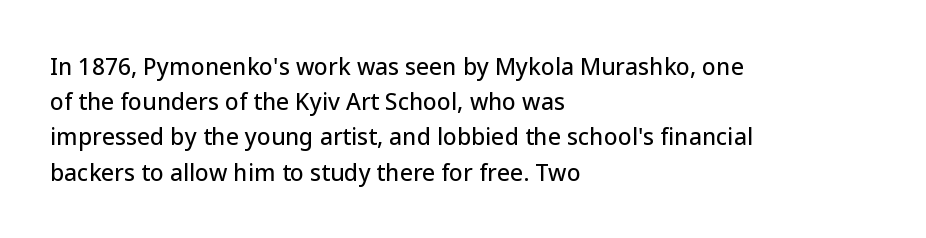
{"italic": "no", "underline": "no", "align": "left", "line_spacing": "normal", "line_spacing_ratio": 1.53, "letter_spacing": "normal", "letter_spacing_em": 0.0, "glyph_px": 23}
